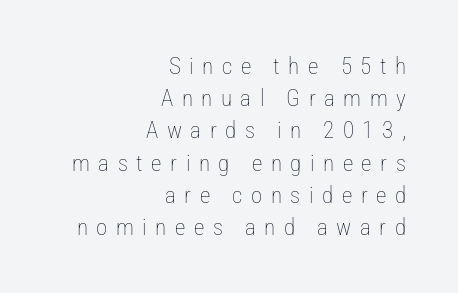
{"italic": "no", "bold": "no", "underline": "no", "align": "right", "line_spacing": "normal", "line_spacing_ratio": 1.4, "letter_spacing": "wide", "letter_spacing_em": 0.37, "glyph_px": 23}
